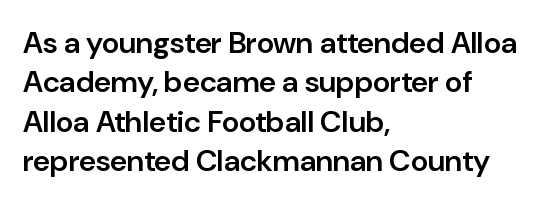
The letterforms sit shoulder to shoulder at normal distance. Teacher's note: observe the even left margin — that is flush-left alignment. Spacing verdict: proportional, widths tailored to each character. Are there feet on the stems? There aren't — it's a sans. The lettering stays uniformly vertical, giving the passage a roman look.
